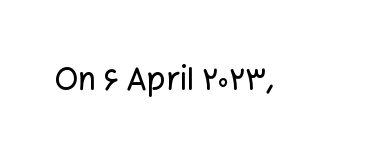
The image shows 31 px sans-serif type, upright; set normal letter spacing, not underlined; low stroke contrast and a medium x-height.
